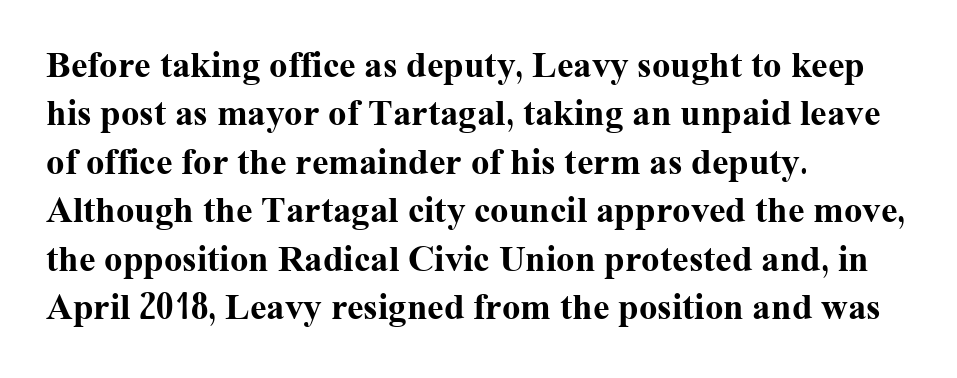
The image shows 37 px bold serif type, upright; set left-aligned, normal line spacing (1.31x), normal letter spacing, not underlined; medium stroke contrast and a medium x-height.
